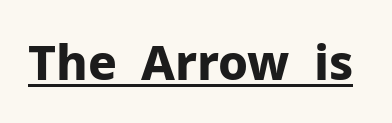
The image shows 48 px bold sans-serif type, upright; set normal letter spacing, underlined; low stroke contrast and a medium x-height.
